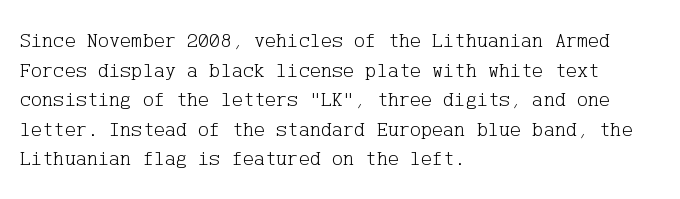
The image shows 21 px text type, upright; set left-aligned, normal line spacing (1.41x), normal letter spacing, not underlined.
